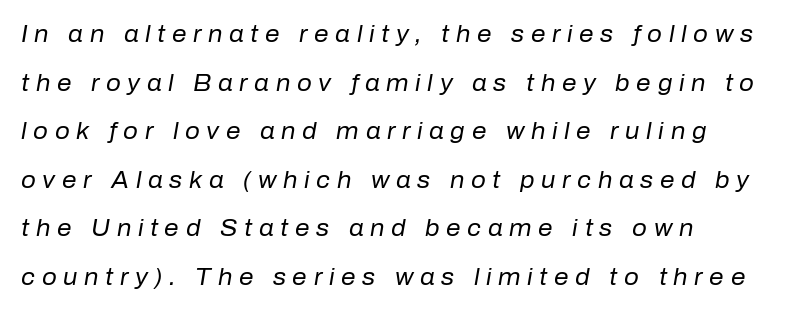
An italicized treatment has been applied to the whole sample. Is there much room between lines? Yes — plenty of vertical air separates them. Stem width sits at or under what a default text font uses. Where is the straight margin? On the left. Observe the wide spacing: letters keep a clear distance from each other.
